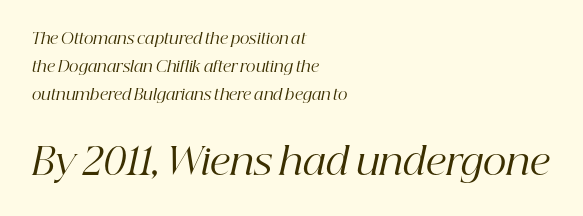
{"serif": "yes", "italic": "yes", "lean": "right", "slant_degrees": 12, "bold": "no", "weight": "regular", "width": "normal", "stroke_contrast": "high", "x_height": "medium", "monospaced": "no", "underline": "no", "align": "left", "line_spacing_ratio": 1.86, "letter_spacing": "normal", "letter_spacing_em": 0.0, "larger_block": "second", "size_ratio": 2.47, "glyph_px": 37}
